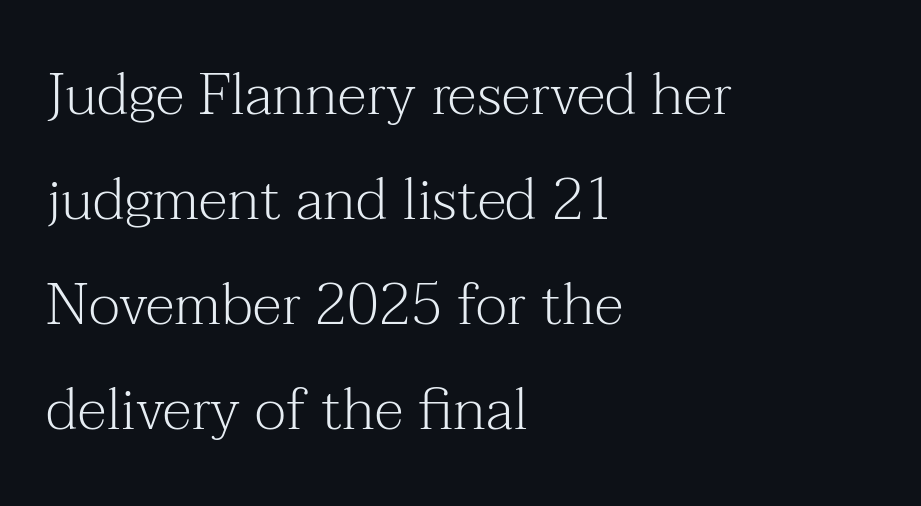
{"serif": "yes", "italic": "no", "bold": "no", "weight": "light", "width": "normal", "stroke_contrast": "medium", "x_height": "medium", "monospaced": "no", "underline": "no", "align": "left", "line_spacing_ratio": 1.81, "letter_spacing": "normal", "letter_spacing_em": 0.0, "glyph_px": 58}
